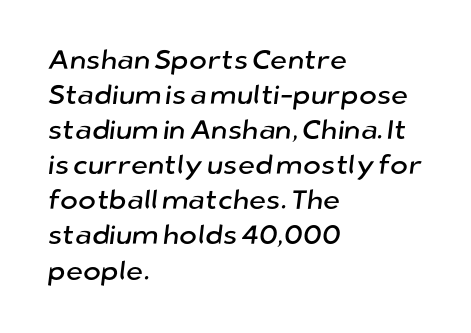
Q: Is the text underlined? A: No.
Q: How is the paragraph aligned? A: Left-aligned.
Q: Is the spacing between letters normal or unusually wide? A: Normal.
Q: Is the spacing between lines tight, normal or loose? A: Normal.
